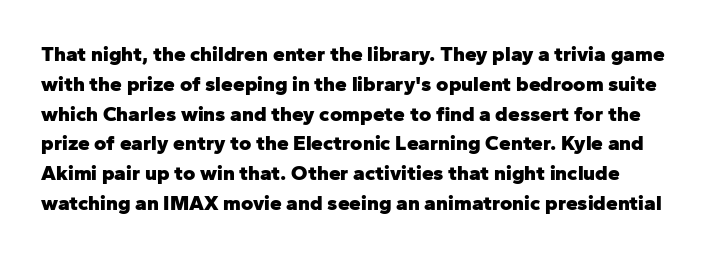
Tracking value appears to be zero — textbook default spacing. Typographic density is high because the face is bold. You can tell it's not italic because the verticals are truly vertical. Summary of vertical rhythm: regular, with standard interline spacing.
